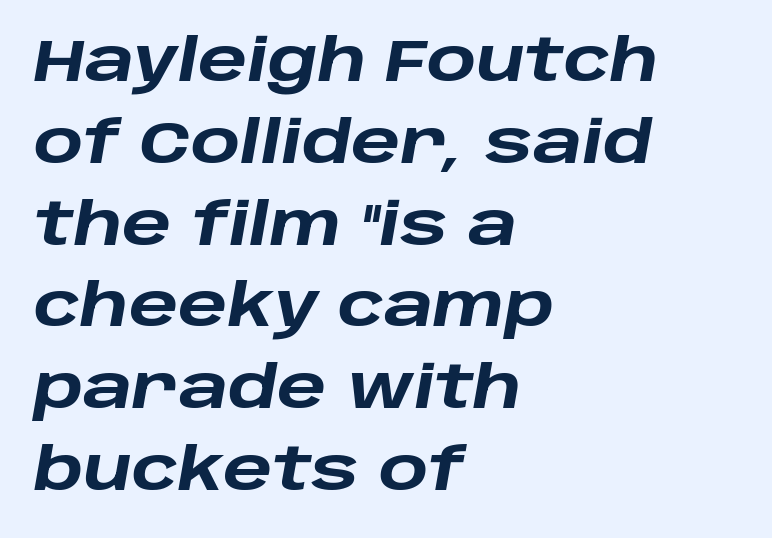
{"italic": "yes", "lean": "right", "slant_degrees": 10, "bold": "yes", "weight": "heavy", "width": "wide", "stroke_contrast": "low", "x_height": "large", "monospaced": "no", "underline": "no", "align": "left", "line_spacing": "normal", "line_spacing_ratio": 1.41, "letter_spacing": "normal", "letter_spacing_em": 0.0, "glyph_px": 58}
